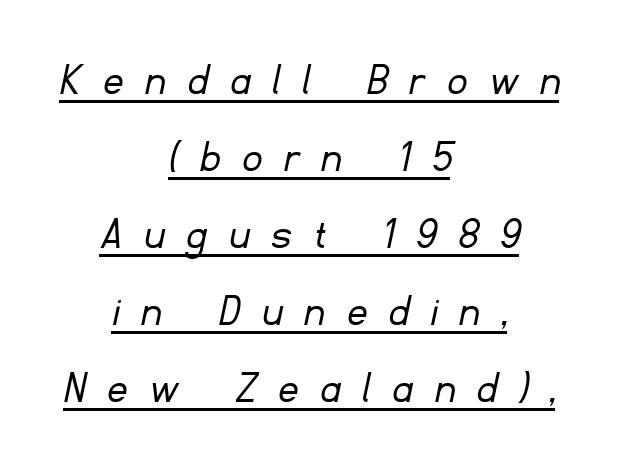
A sans-serif font was chosen for this passage. Stroke thickness stays within the range of a standard reading face or lighter. Notice how descenders clear the ascenders below comfortably — that's standard leading. The string is rendered with underlining switched on. The rendering uses natural spacing where letterforms have individual widths.
